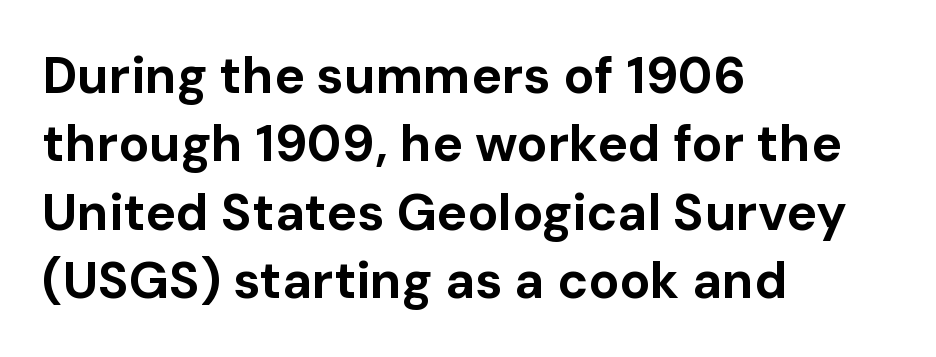
The image shows 51 px bold sans-serif type, upright; set left-aligned, normal line spacing (1.34x), normal letter spacing, not underlined; low stroke contrast and a medium x-height.
